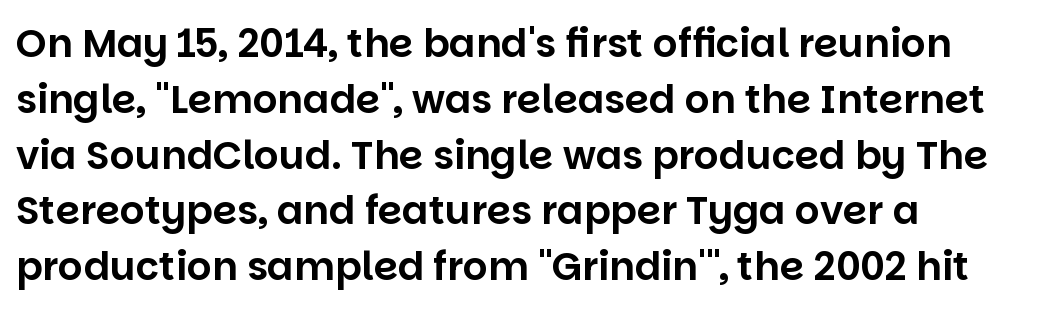
Q: Is the text italic (slanted)? A: No, it is upright.
Q: Is the typeface a serif or a sans-serif typeface? A: Sans-serif.
Q: Is the text underlined? A: No.
Q: How is the paragraph aligned? A: Left-aligned.
Q: Is the spacing between letters normal or unusually wide? A: Normal.
Q: Is the spacing between lines tight, normal or loose? A: Normal.
Q: Width (condensed, normal, or wide)? A: Normal.
Q: Stroke contrast? A: Low.
Q: x-height? A: Large.
Q: Monospaced? A: No.
